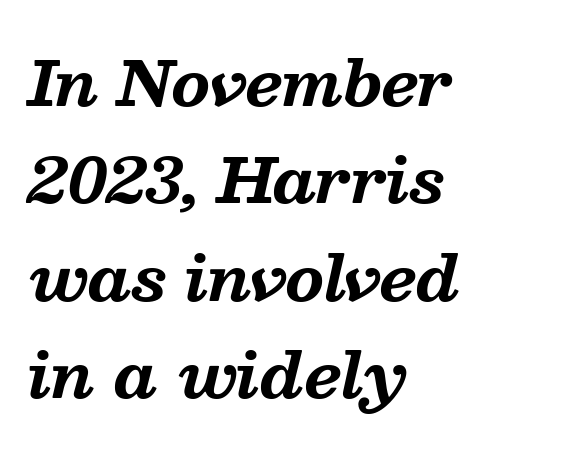
Default kerning and tracking; the words read as compact shapes. Typeset ragged right — the left edge is the straight one. Note the varied advance widths — an 'i' is clearly narrower than an 'm'. Yep, that's italic — everything's leaning.
